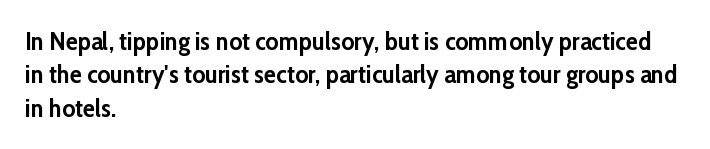
{"italic": "no", "bold": "yes", "underline": "no", "align": "left", "line_spacing": "normal", "line_spacing_ratio": 1.34, "letter_spacing": "normal", "letter_spacing_em": 0.0, "glyph_px": 25}
